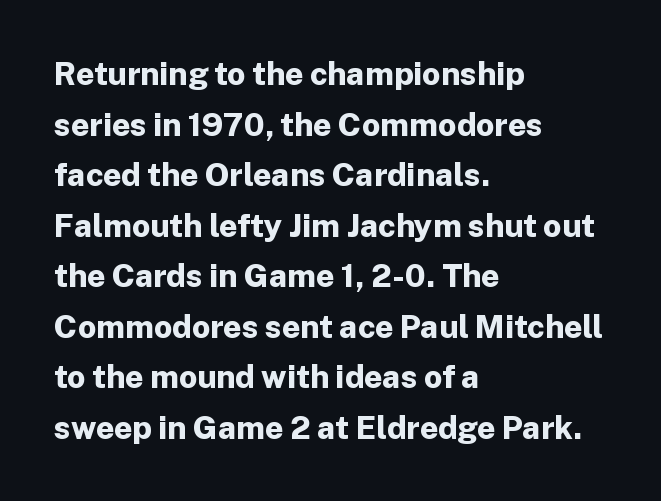
The image shows 32 px bold sans-serif type, upright; set left-aligned, normal line spacing (1.58x), normal letter spacing, not underlined; low stroke contrast and a medium x-height.
